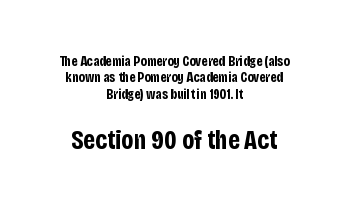
The image shows 27 px bold type, upright; set centered, line spacing 1.17x, normal letter spacing, not underlined; the second (bottom) block is 1.93x larger.
